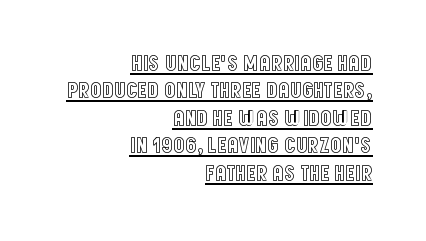
Q: Is the text italic (slanted)? A: No, it is upright.
Q: Is the text underlined? A: Yes.
Q: How is the paragraph aligned? A: Right-aligned.
Q: Is the spacing between letters normal or unusually wide? A: Normal.
Q: Is the spacing between lines tight, normal or loose? A: Normal.
